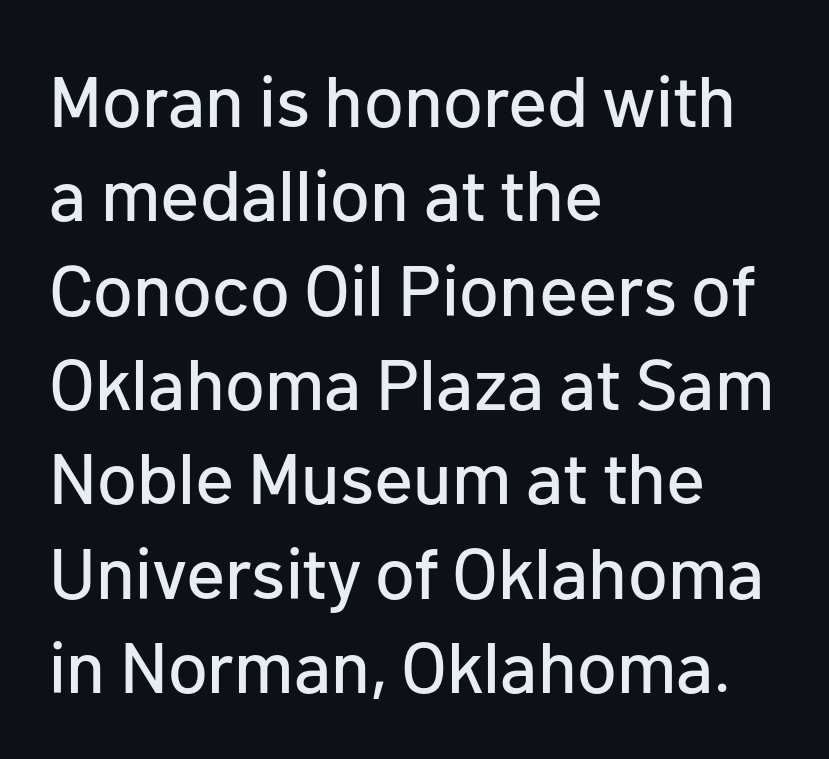
Q: Is the text italic (slanted)? A: No, it is upright.
Q: Is the typeface a serif or a sans-serif typeface? A: Sans-serif.
Q: Is the text underlined? A: No.
Q: How is the paragraph aligned? A: Left-aligned.
Q: Is the spacing between letters normal or unusually wide? A: Normal.
Q: Is the spacing between lines tight, normal or loose? A: Normal.
Q: Width (condensed, normal, or wide)? A: Normal.
Q: Stroke contrast? A: Low.
Q: x-height? A: Medium.
Q: Monospaced? A: No.
